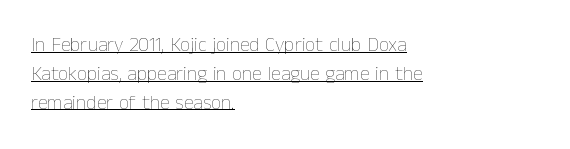
Q: Is the text bold? A: No.
Q: Is the text italic (slanted)? A: No, it is upright.
Q: Is the text underlined? A: Yes.
Q: How is the paragraph aligned? A: Left-aligned.
Q: Is the spacing between letters normal or unusually wide? A: Normal.
Q: Is the spacing between lines tight, normal or loose? A: Normal.
